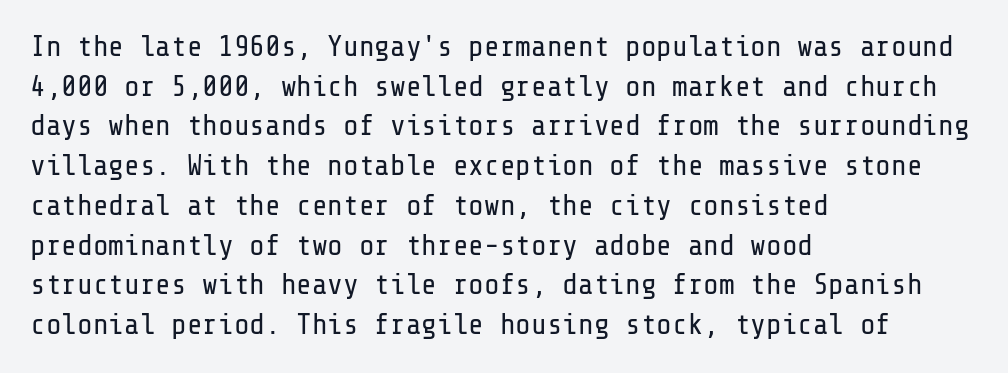
Q: Is the text bold? A: No.
Q: Is the text italic (slanted)? A: No, it is upright.
Q: Is the typeface a serif or a sans-serif typeface? A: Sans-serif.
Q: Is the text underlined? A: No.
Q: How is the paragraph aligned? A: Left-aligned.
Q: Is the spacing between letters normal or unusually wide? A: Normal.
Q: Is the spacing between lines tight, normal or loose? A: Normal.
Q: Width (condensed, normal, or wide)? A: Normal.
Q: Stroke contrast? A: Low.
Q: x-height? A: Medium.
